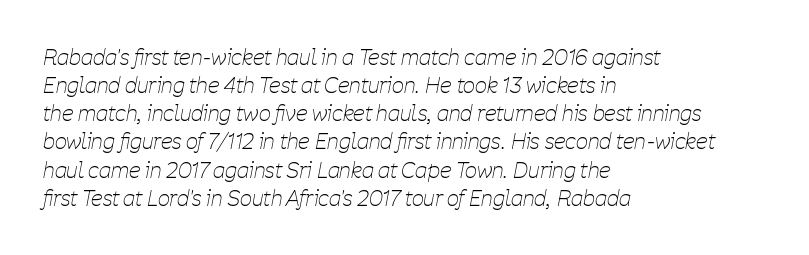
This block has exactly the height ordinary leading produces. Posture: slanted. Caption: face not bold, strokes unweighted. The string is rendered with underlining switched off. This sample is left-justified, so line endings fall wherever the words run out.
